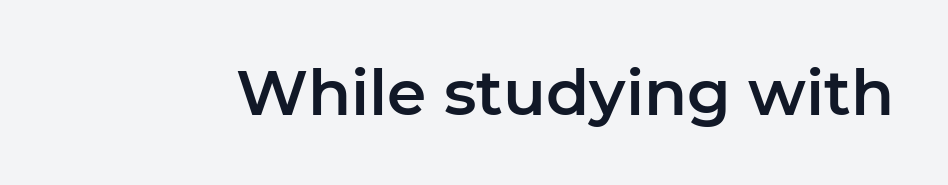
Q: Is the text italic (slanted)? A: No, it is upright.
Q: Is the typeface a serif or a sans-serif typeface? A: Sans-serif.
Q: Is the text underlined? A: No.
Q: Is the spacing between letters normal or unusually wide? A: Normal.
Q: Width (condensed, normal, or wide)? A: Normal.
Q: Stroke contrast? A: Low.
Q: x-height? A: Medium.
Q: Monospaced? A: No.
